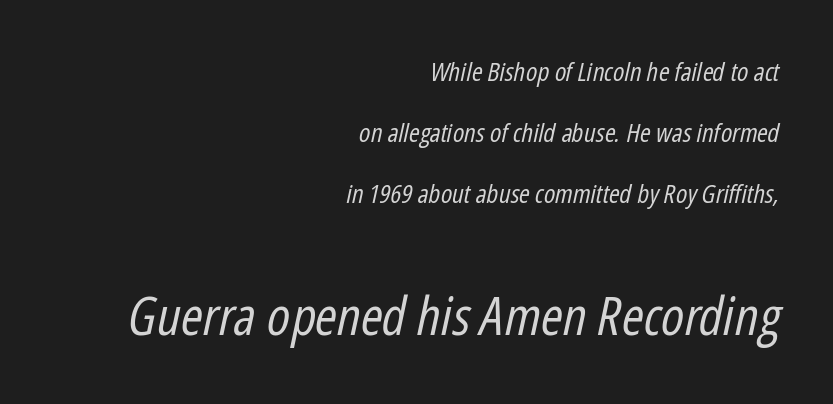
The image shows 53 px regular-weight, condensed type, italic (leaning right); set right-aligned, loose line spacing (2.34x), normal letter spacing, not underlined; the second (bottom) block is 2.04x larger; low stroke contrast and a medium x-height.
